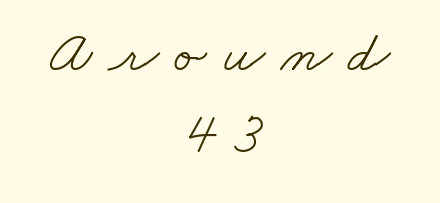
{"serif": "yes", "bold": "no", "weight": "light", "width": "wide", "stroke_contrast": "low", "x_height": "small", "monospaced": "no", "underline": "no", "align": "center", "line_spacing": "normal", "line_spacing_ratio": 1.39, "letter_spacing": "wide", "letter_spacing_em": 0.27, "glyph_px": 59}
